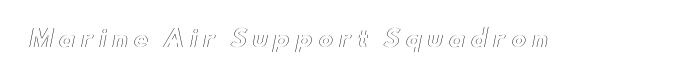
{"underline": "no", "letter_spacing": "wide", "letter_spacing_em": 0.23, "glyph_px": 23}
